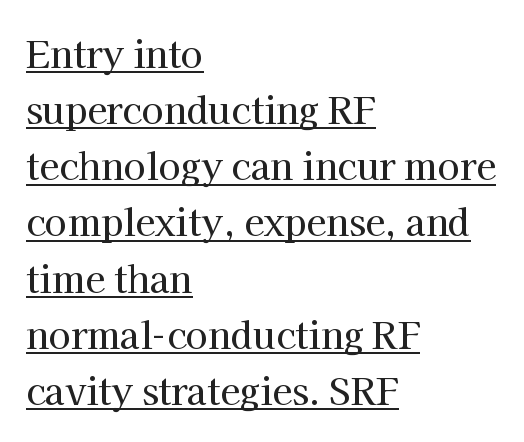
{"serif": "yes", "italic": "no", "width": "normal", "stroke_contrast": "high", "x_height": "medium", "monospaced": "no", "underline": "yes", "align": "left", "line_spacing": "normal", "line_spacing_ratio": 1.56, "letter_spacing": "normal", "letter_spacing_em": 0.0, "glyph_px": 36}
